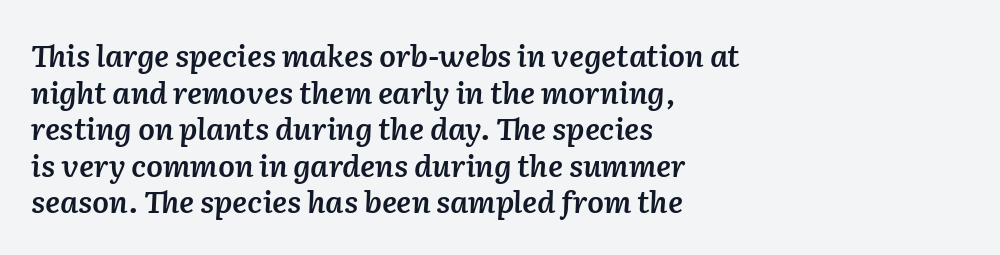
The image shows 30 px semibold type, italic (leaning right); set left-aligned, line spacing 1.22x, normal letter spacing, not underlined; low stroke contrast and a medium x-height.
